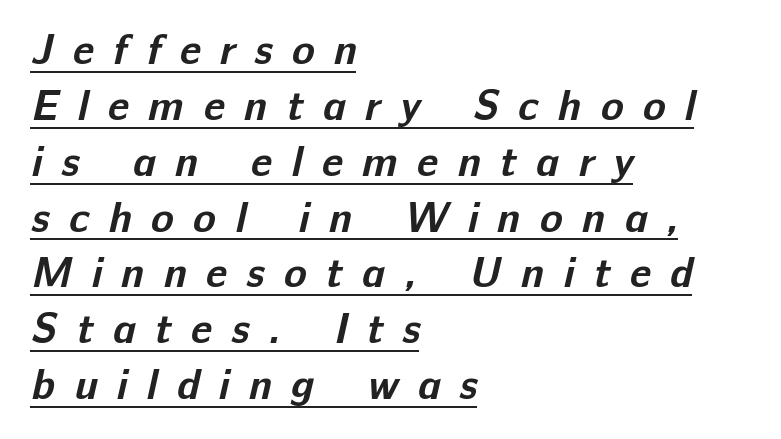
{"serif": "no", "bold": "yes", "weight": "bold", "width": "normal", "stroke_contrast": "low", "x_height": "medium", "monospaced": "no", "underline": "yes", "align": "left", "line_spacing": "normal", "line_spacing_ratio": 1.33, "letter_spacing": "wide", "letter_spacing_em": 0.46, "glyph_px": 42}
